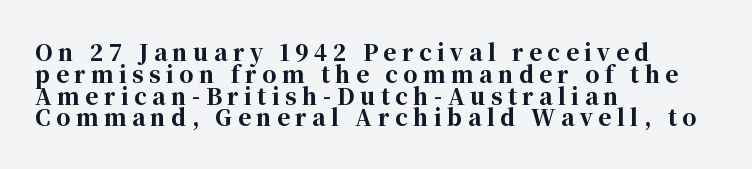
{"italic": "no", "bold": "yes", "underline": "no", "align": "left", "line_spacing": "tight", "line_spacing_ratio": 0.99, "letter_spacing": "wide", "letter_spacing_em": 0.25, "glyph_px": 22}
